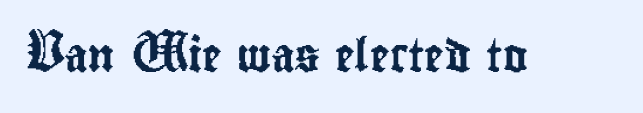
Q: Is the text italic (slanted)? A: No, it is upright.
Q: Is the typeface a serif or a sans-serif typeface? A: Sans-serif.
Q: Is the text underlined? A: No.
Q: Is the spacing between letters normal or unusually wide? A: Normal.
Q: Width (condensed, normal, or wide)? A: Condensed.
Q: Stroke contrast? A: Low.
Q: x-height? A: Small.
Q: Monospaced? A: No.
